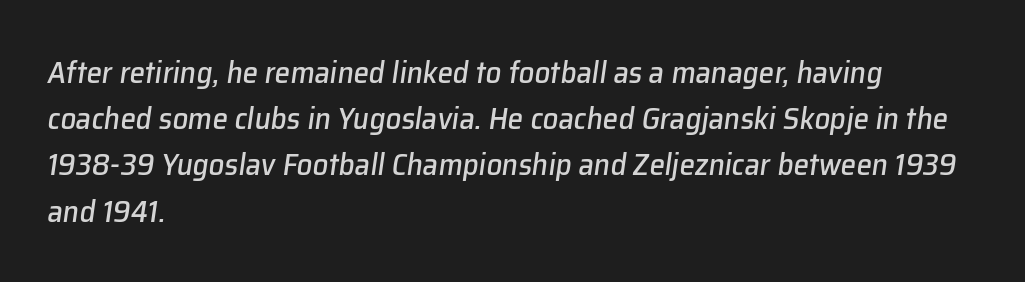
The horizontal fit of the characters is conventional and even. Designer's note — italics engaged. The letters advance in unequal steps, a hallmark of proportional type. A clean baseline with only descenders dipping below it. Is the block centered? No — it sits flush against the left margin.
